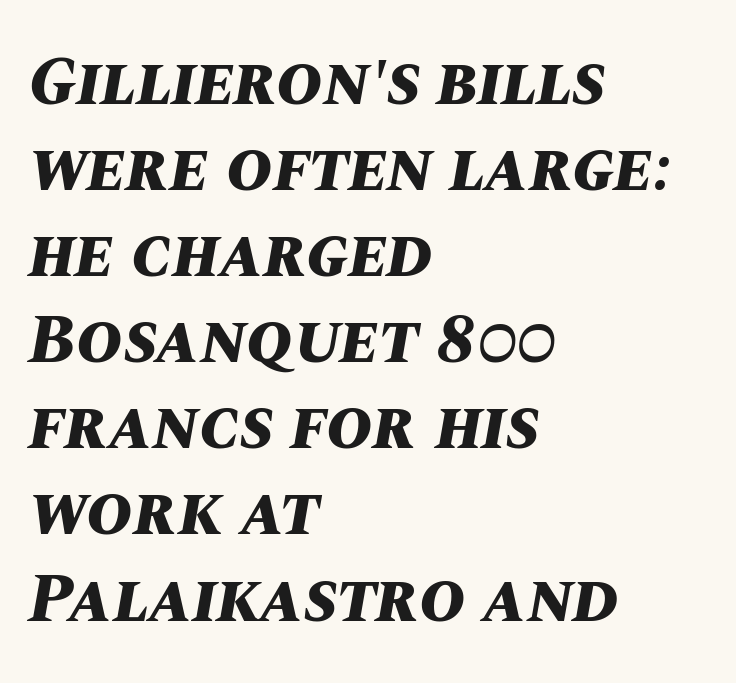
Q: Is the text bold? A: Yes.
Q: Is the text italic (slanted)? A: Yes, it leans right by about 10 degrees.
Q: Is the text underlined? A: No.
Q: How is the paragraph aligned? A: Left-aligned.
Q: Is the spacing between letters normal or unusually wide? A: Normal.
Q: Width (condensed, normal, or wide)? A: Normal.
Q: Stroke contrast? A: Medium.
Q: x-height? A: Large.
Q: Monospaced? A: No.
